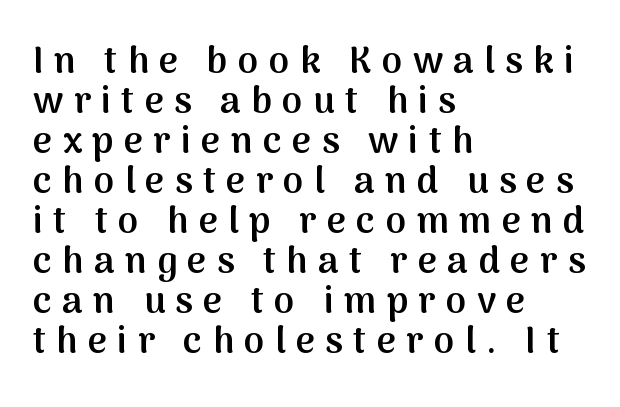
When letters stand straight like this, we call the style roman or upright. Are there feet on the stems? There aren't — it's a sans. Note the varied advance widths — an 'i' is clearly narrower than an 'm'. Check under the words: just untouched page. A classic flush-left, rag-right setting is used for this passage. Does the leading feel generous? Not at all — it's pinched.
